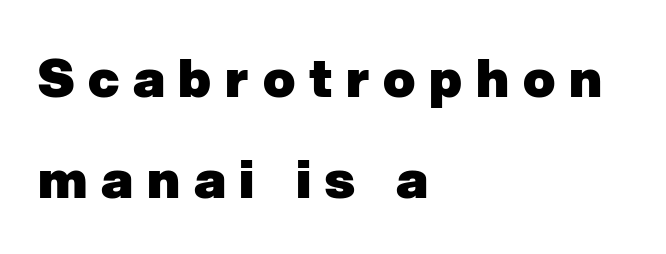
The image shows 53 px heavy sans-serif type; set left-aligned, loose line spacing (1.9x), unusually wide letter spacing (+0.26 em), not underlined; low stroke contrast and a medium x-height.
